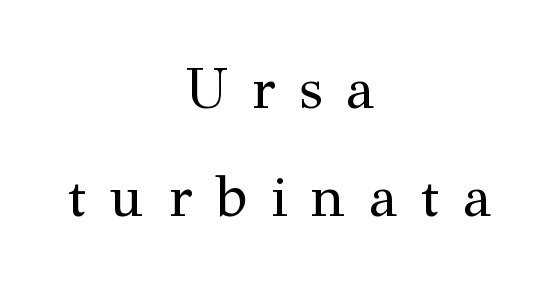
The image shows 57 px regular-weight serif type, upright; set centered, loose line spacing (1.9x), unusually wide letter spacing (+0.42 em), not underlined; medium stroke contrast and a medium x-height.
